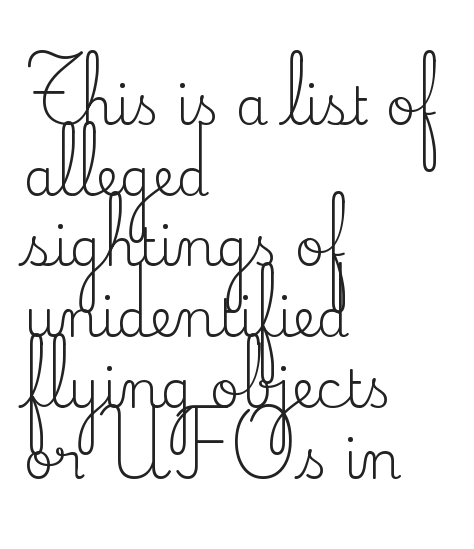
{"serif": "yes", "italic": "no", "bold": "no", "weight": "regular", "width": "normal", "stroke_contrast": "medium", "x_height": "small", "monospaced": "no", "underline": "no", "align": "left", "line_spacing": "normal", "line_spacing_ratio": 1.36, "letter_spacing": "normal", "letter_spacing_em": 0.0, "glyph_px": 52}
